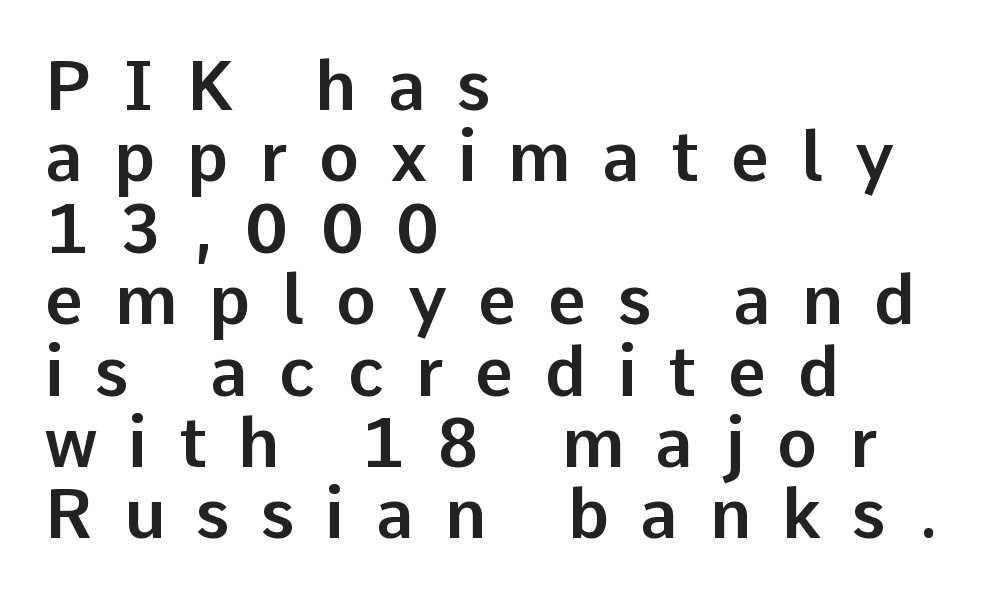
The letters stand upright; this is a roman face. Character widths vary here, with narrow letters taking less room than wide ones. Someone cranked the tracking dial way up on this one. No word sits above an underline.
